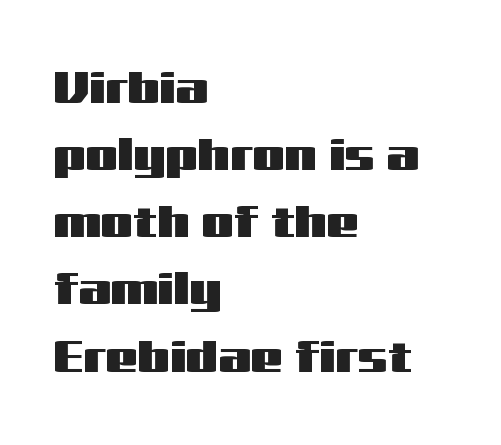
Interline gaps are of average width in this sample. Is the block centered? No — it sits flush against the left margin. The lettering holds an erect, upright posture throughout. The space beneath each line is pristine and unruled. Caption: standard tracking, unaltered. Each letter keeps its own natural width here, so spacing adapts to shape.
